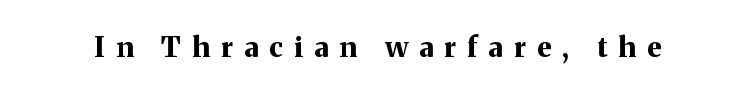
{"serif": "yes", "italic": "no", "bold": "yes", "weight": "bold", "width": "normal", "stroke_contrast": "medium", "x_height": "medium", "monospaced": "no", "underline": "no", "letter_spacing": "wide", "letter_spacing_em": 0.4, "glyph_px": 28}
